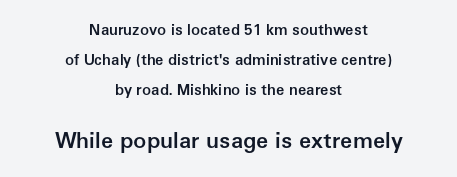
{"italic": "no", "bold": "semi", "underline": "no", "align": "center", "line_spacing": "loose", "line_spacing_ratio": 1.99, "letter_spacing": "normal", "letter_spacing_em": 0.0, "larger_block": "second", "size_ratio": 1.47, "glyph_px": 22}
